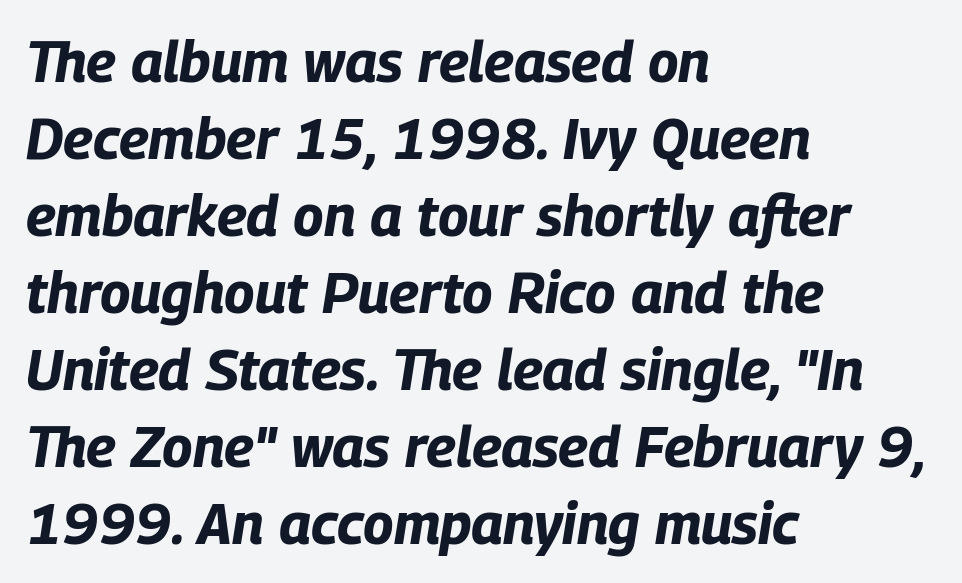
Italic: yes, the glyphs are oblique. Notice how thick the strokes are: this is what a full bold looks like. Spacing verdict: proportional, widths tailored to each character. Decoration check: the copy has no underline. Caption: standard tracking, unaltered. The leading is moderate, giving the passage an even texture.
